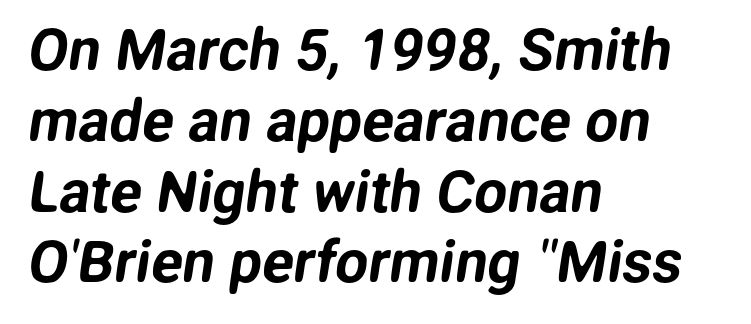
{"serif": "no", "width": "normal", "stroke_contrast": "low", "x_height": "medium", "monospaced": "no", "underline": "no", "align": "left", "line_spacing_ratio": 1.22, "letter_spacing": "normal", "letter_spacing_em": 0.0, "glyph_px": 58}
